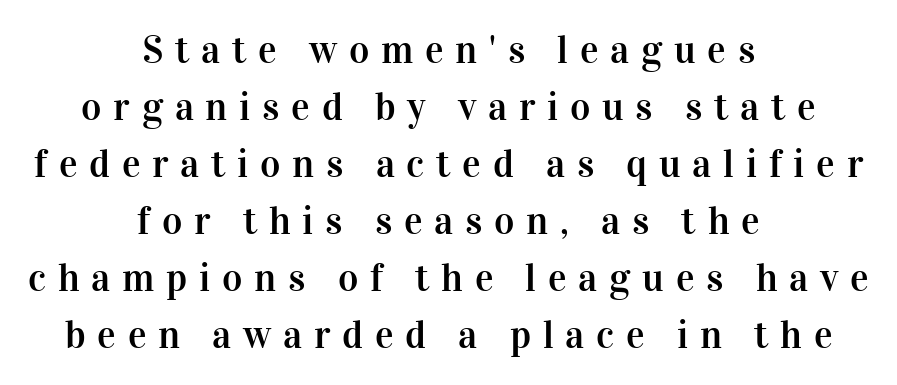
Here the glyphs are tracked loosely, breaking word shapes into spaced letters. Style check: upright. Neither beginnings nor endings align; midpoints do. Think of a printed novel: that variable character pitch is what you see here.
